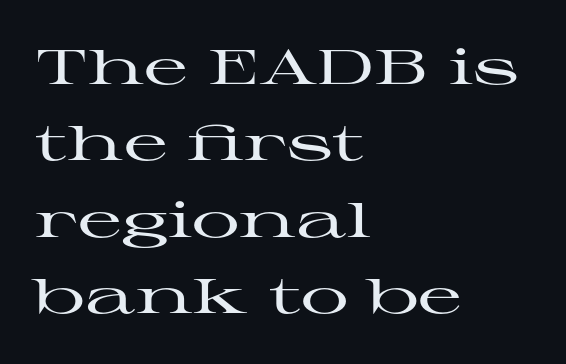
The image shows 48 px wide serif type, upright; set left-aligned, normal line spacing (1.59x), normal letter spacing, not underlined; high stroke contrast and a medium x-height.
